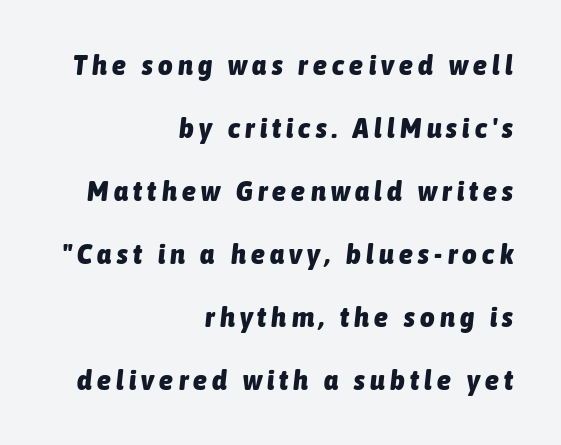
{"italic": "yes", "lean": "right", "slant_degrees": 6, "bold": "yes", "weight": "heavy", "width": "condensed", "stroke_contrast": "low", "x_height": "medium", "monospaced": "no", "underline": "no", "align": "right", "line_spacing": "loose", "line_spacing_ratio": 2.25, "glyph_px": 28}
